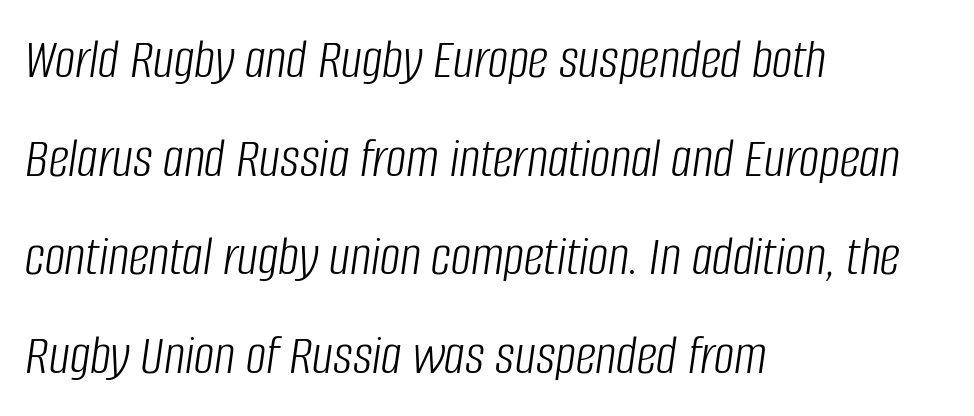
{"italic": "yes", "lean": "right", "slant_degrees": 8, "bold": "no", "weight": "light", "width": "condensed", "stroke_contrast": "low", "x_height": "large", "monospaced": "no", "underline": "no", "align": "left", "line_spacing_ratio": 1.73, "letter_spacing": "normal", "letter_spacing_em": 0.0, "glyph_px": 57}
